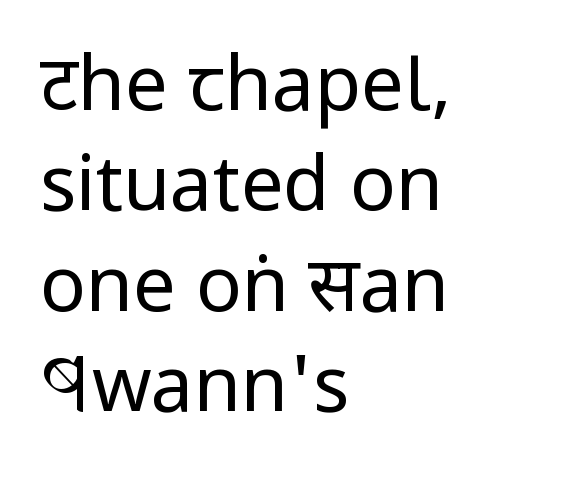
{"serif": "no", "italic": "no", "bold": "no", "weight": "regular", "width": "condensed", "stroke_contrast": "low", "x_height": "large", "monospaced": "no", "underline": "no", "align": "left", "line_spacing": "normal", "line_spacing_ratio": 1.32, "letter_spacing": "normal", "letter_spacing_em": 0.0, "glyph_px": 76}
